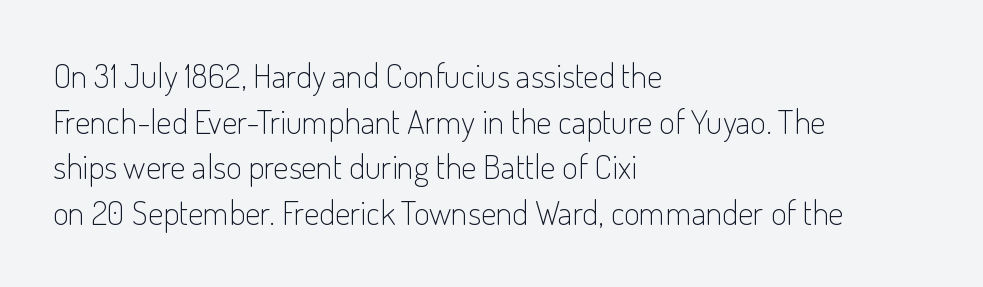
Descender tails drop into unmarked territory. Is this a fixed-width face? No — the glyphs have proportional, varying widths. Short and long lines alike share a common starting point at left. Tracking value appears to be zero — textbook default spacing. Weight: in the light-to-regular range.
